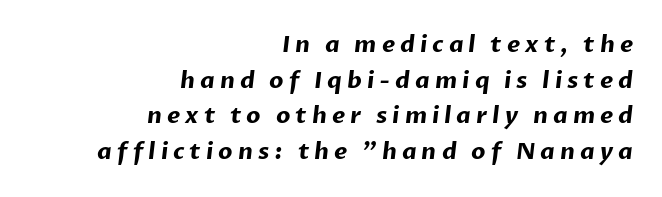
Q: Is the text bold? A: Yes.
Q: Is the text underlined? A: No.
Q: How is the paragraph aligned? A: Right-aligned.
Q: Is the spacing between letters normal or unusually wide? A: Unusually wide.
Q: Is the spacing between lines tight, normal or loose? A: Normal.
